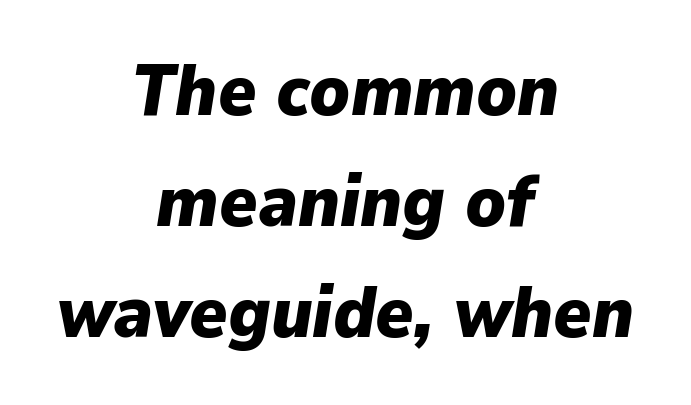
Q: Is the text bold? A: Yes.
Q: Is the text italic (slanted)? A: Yes, it leans right by about 9 degrees.
Q: Is the text underlined? A: No.
Q: How is the paragraph aligned? A: Centered.
Q: Is the spacing between letters normal or unusually wide? A: Normal.
Q: Is the spacing between lines tight, normal or loose? A: Normal.
Q: Width (condensed, normal, or wide)? A: Normal.
Q: Stroke contrast? A: Low.
Q: x-height? A: Medium.
Q: Monospaced? A: No.
